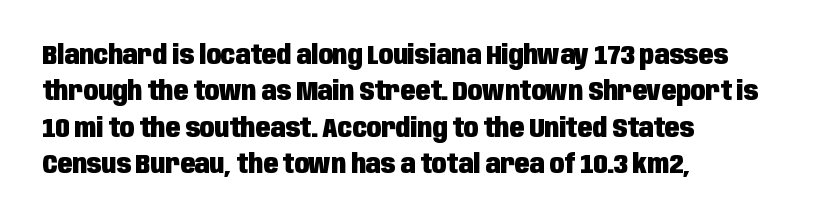
{"italic": "no", "bold": "yes", "underline": "no", "align": "left", "line_spacing": "normal", "line_spacing_ratio": 1.35, "letter_spacing": "normal", "letter_spacing_em": 0.0, "glyph_px": 27}
